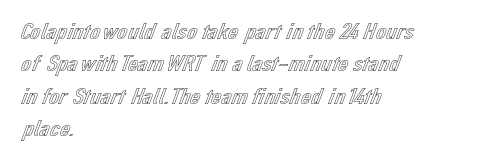
Rule under the text: the space is simply empty. Glyph-to-glyph distance matches everyday printed text. This block has exactly the height ordinary leading produces. Teacher's note: observe the even left margin — that is flush-left alignment.
